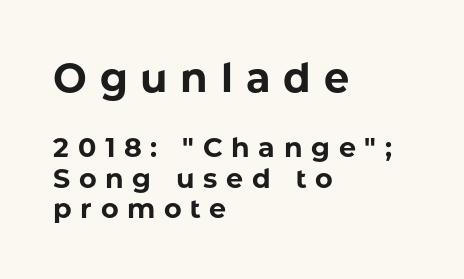
This is the regular roman posture of the typeface. Is the letter spacing exaggerated? Yes — the characters are pushed far apart. Chunky letters — that's bold for sure. The lines are quadded left. You could barely slide anything between these rows.
